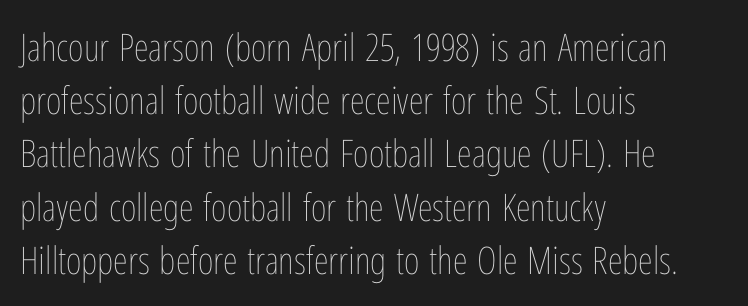
Unlike italic type, these characters show no tilt at all. The rendering anchors every line to the left-hand side. No extra tracking has been applied to these lines. The rows are spaced the way most documents space them.
